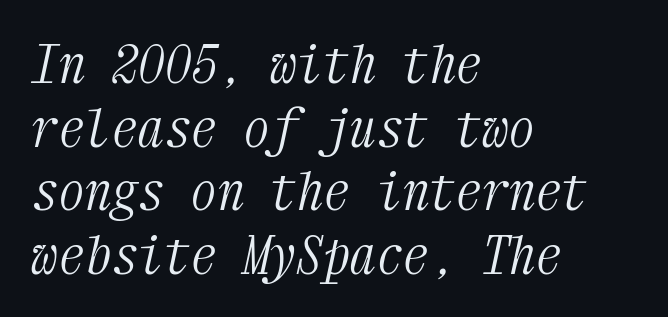
{"serif": "yes", "italic": "yes", "lean": "right", "slant_degrees": 12, "bold": "no", "weight": "light", "width": "condensed", "stroke_contrast": "medium", "x_height": "medium", "monospaced": "yes", "underline": "no", "align": "left", "line_spacing_ratio": 1.2, "letter_spacing": "normal", "letter_spacing_em": 0.0, "glyph_px": 53}
